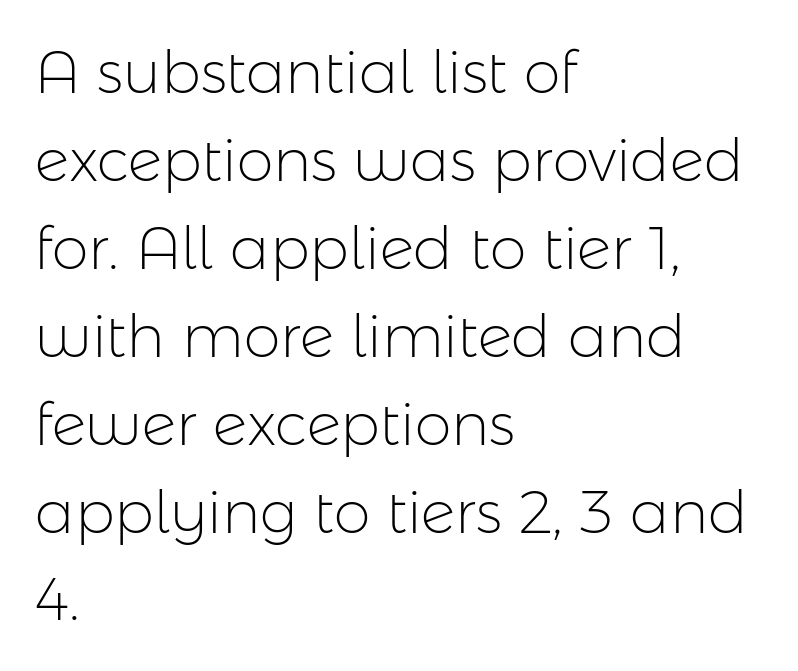
The image shows 59 px light sans-serif type, upright; set left-aligned, normal line spacing (1.49x), normal letter spacing, not underlined; low stroke contrast and a medium x-height.
